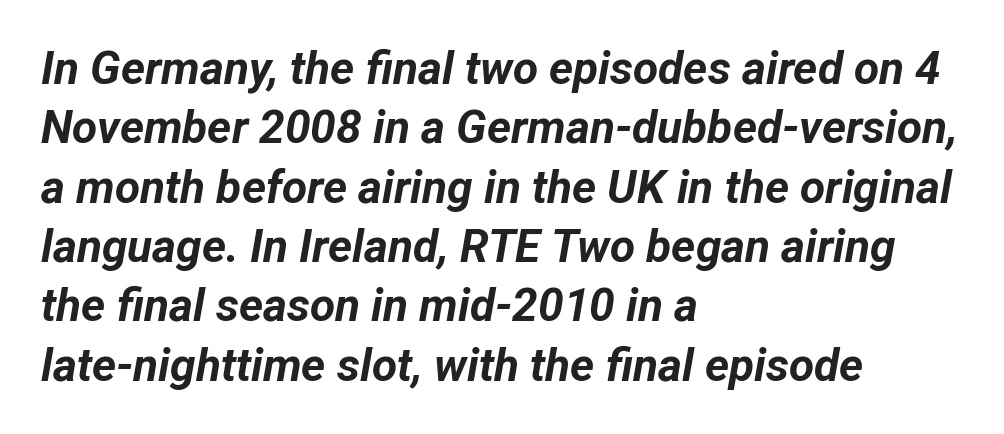
The image shows 46 px bold type, italic (leaning right); set left-aligned, normal line spacing (1.29x), normal letter spacing, not underlined; low stroke contrast and a medium x-height.
